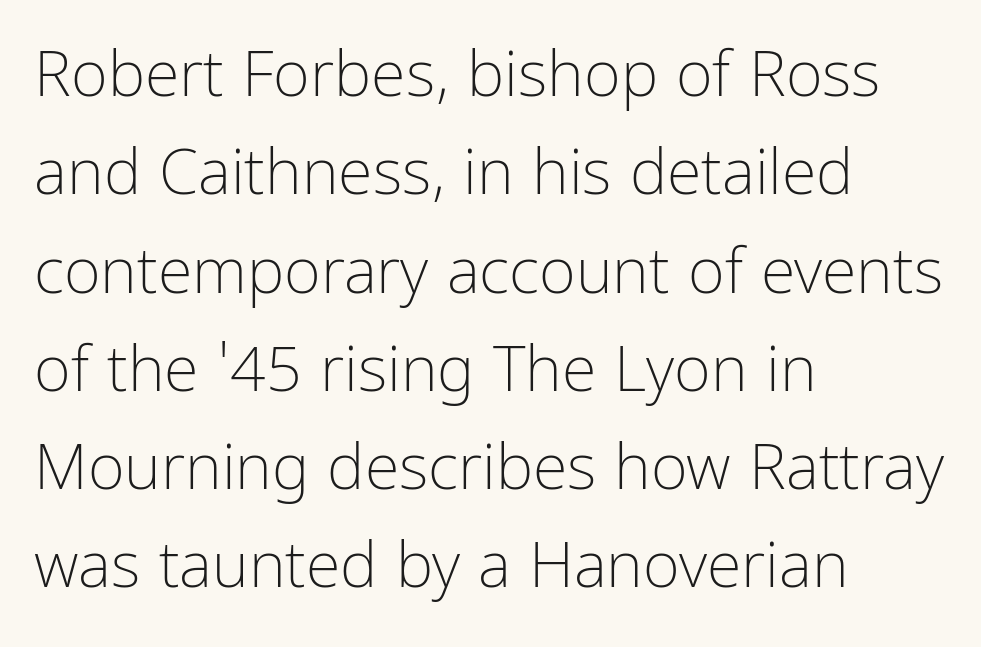
{"serif": "no", "italic": "no", "bold": "no", "weight": "light", "width": "condensed", "stroke_contrast": "low", "x_height": "medium", "monospaced": "no", "underline": "no", "align": "left", "line_spacing": "normal", "line_spacing_ratio": 1.56, "letter_spacing": "normal", "letter_spacing_em": 0.0, "glyph_px": 63}
